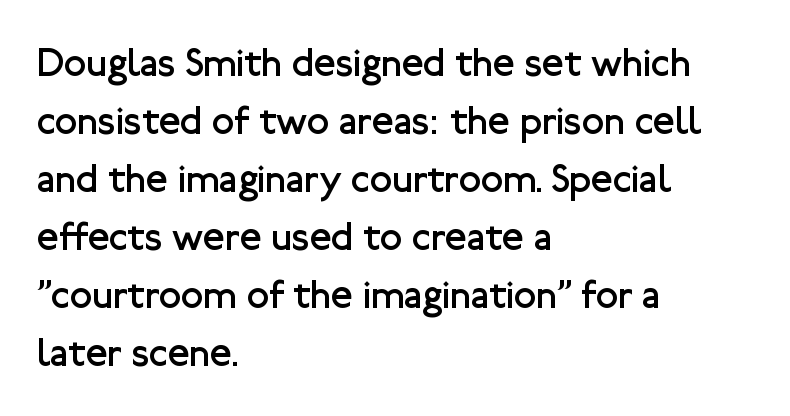
The image shows 40 px regular-weight sans-serif type, upright; set left-aligned, normal line spacing (1.45x), normal letter spacing, not underlined; low stroke contrast and a medium x-height.
